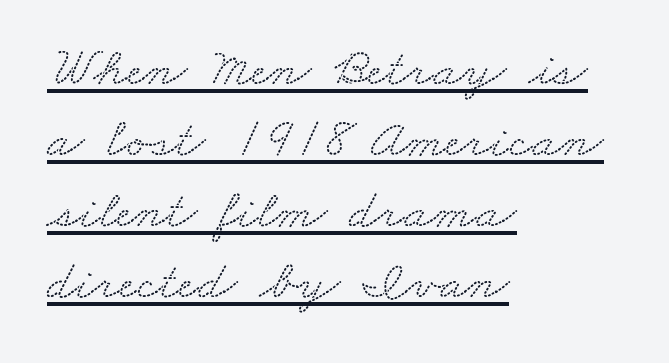
{"serif": "yes", "width": "wide", "stroke_contrast": "low", "x_height": "small", "monospaced": "no", "underline": "yes", "align": "left", "line_spacing": "normal", "line_spacing_ratio": 1.29, "letter_spacing": "normal", "letter_spacing_em": 0.0, "glyph_px": 55}
